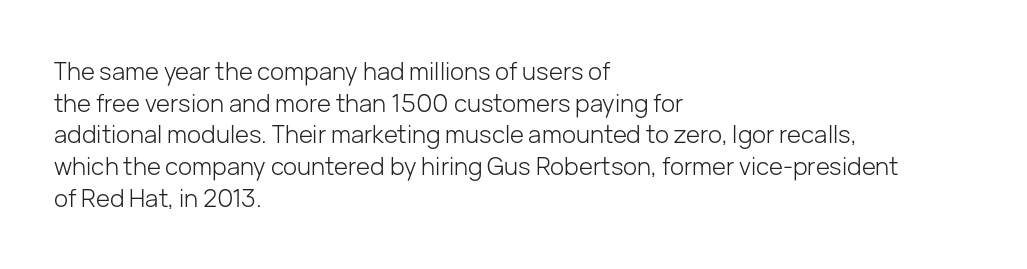
Leftover space on each line is placed entirely after the last word. The typesetting does not lean heavy: it is not bold. Honestly, the letter spacing is just normal — you wouldn't notice it. Underline: absent. If you drew a line through each stem, it would be perfectly vertical.
